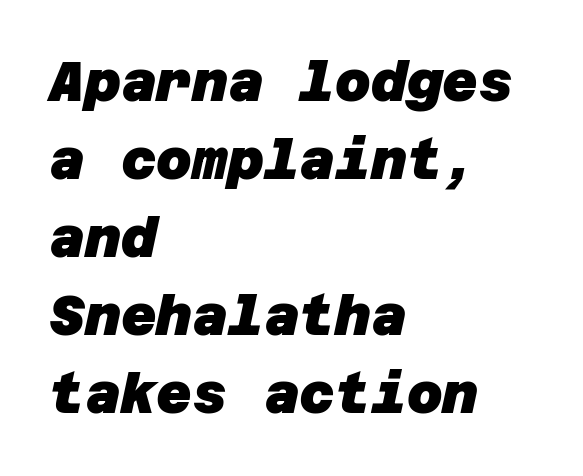
Q: Is the text bold? A: Yes.
Q: Is the typeface a serif or a sans-serif typeface? A: Sans-serif.
Q: Is the text underlined? A: No.
Q: How is the paragraph aligned? A: Left-aligned.
Q: Is the spacing between letters normal or unusually wide? A: Normal.
Q: Is the spacing between lines tight, normal or loose? A: Normal.
Q: Width (condensed, normal, or wide)? A: Normal.
Q: Stroke contrast? A: Low.
Q: x-height? A: Large.
